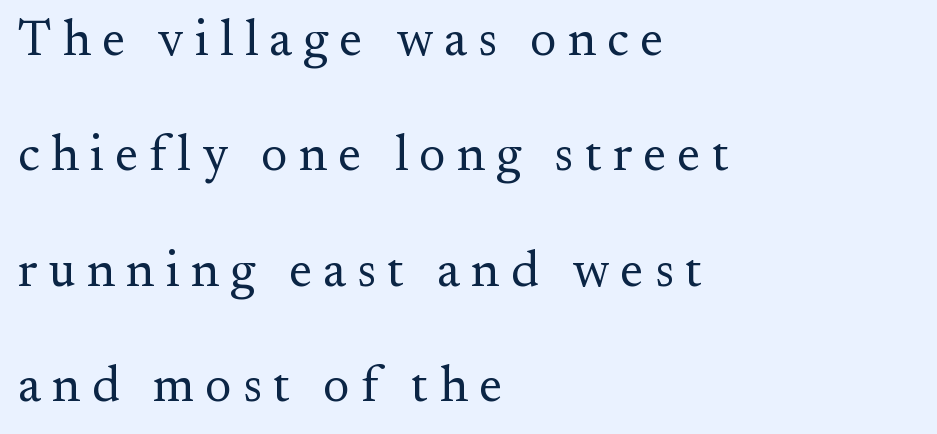
{"serif": "yes", "italic": "no", "bold": "no", "weight": "regular", "width": "normal", "stroke_contrast": "medium", "x_height": "small", "monospaced": "no", "underline": "no", "align": "left", "line_spacing": "loose", "line_spacing_ratio": 2.31, "letter_spacing": "wide", "letter_spacing_em": 0.22, "glyph_px": 50}
